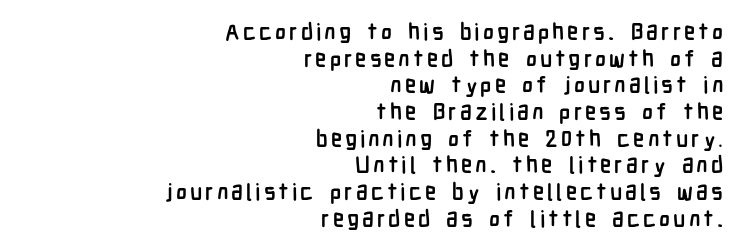
{"italic": "no", "bold": "yes", "underline": "no", "align": "right", "line_spacing_ratio": 1.16, "glyph_px": 23}
